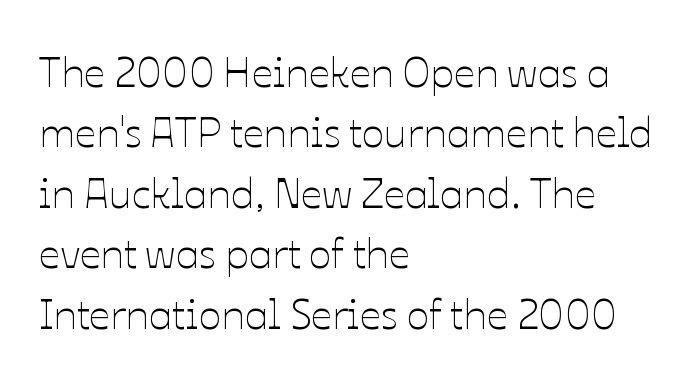
Q: Is the text bold? A: No.
Q: Is the text italic (slanted)? A: No, it is upright.
Q: Is the text underlined? A: No.
Q: How is the paragraph aligned? A: Left-aligned.
Q: Is the spacing between letters normal or unusually wide? A: Normal.
Q: Is the spacing between lines tight, normal or loose? A: Normal.
Q: Width (condensed, normal, or wide)? A: Normal.
Q: Stroke contrast? A: Low.
Q: x-height? A: Medium.
Q: Monospaced? A: No.
